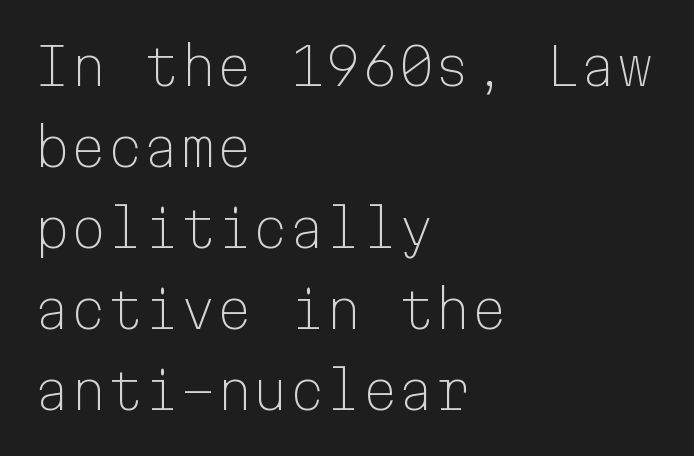
{"serif": "no", "italic": "no", "bold": "no", "weight": "light", "width": "normal", "stroke_contrast": "low", "x_height": "medium", "monospaced": "yes", "underline": "no", "align": "left", "line_spacing": "normal", "line_spacing_ratio": 1.56, "letter_spacing": "normal", "letter_spacing_em": 0.0, "glyph_px": 52}
